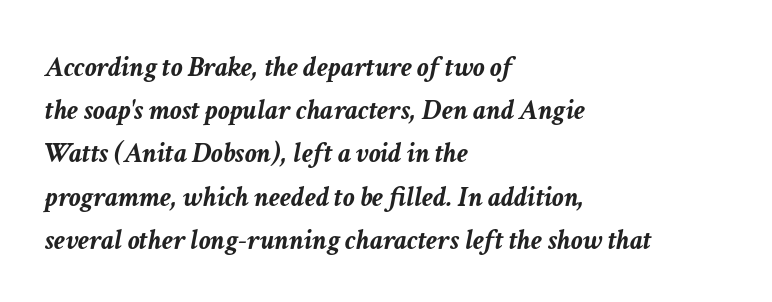
These lines are set flush left with a ragged right edge. The letters are slanted; this is an italic face. Does the leading feel generous? No, just average. These lines carry a lot of weight — the face is fully bold.
